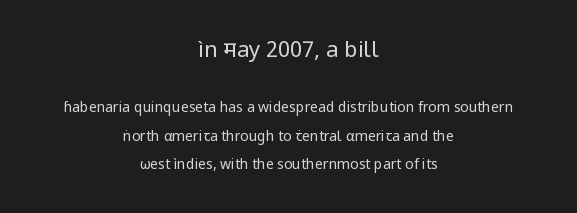
The image shows 22 px text type, upright; set centered, loose line spacing (2.03x), normal letter spacing, not underlined; the first (top) block is 1.57x larger.
